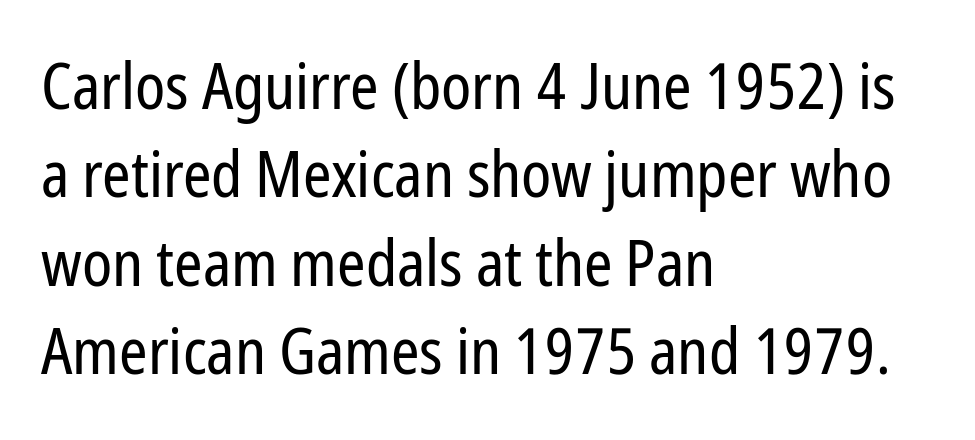
These lines are rendered in a variable-pitch font. Nobody touched the tracking dial on this one. Has an underline been added? It has not. Characters remain perfectly vertical along every line.
